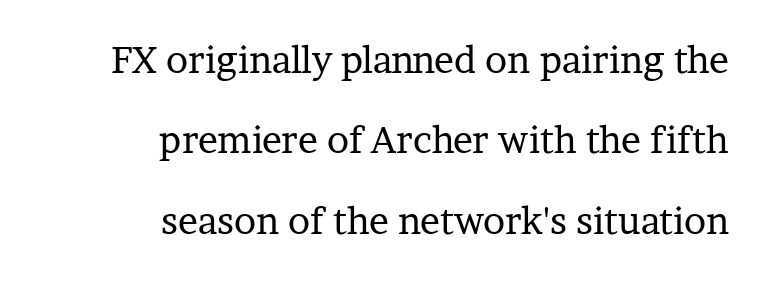
{"serif": "yes", "italic": "no", "bold": "no", "weight": "regular", "width": "normal", "stroke_contrast": "low", "x_height": "medium", "monospaced": "no", "underline": "no", "align": "right", "line_spacing": "loose", "line_spacing_ratio": 2.17, "letter_spacing": "normal", "letter_spacing_em": 0.0, "glyph_px": 37}
